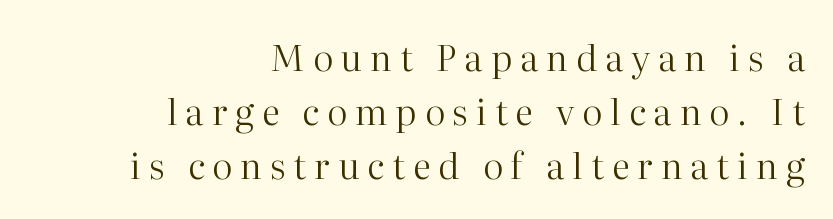
Heaviness? Minimal to ordinary, like unemphasized prose. Look at the bottom of the vertical strokes: they flare into serifs here. Someone cranked the tracking dial way up on this one. The lines sit at an ordinary, default distance from one another. Casual observation: everything's shoved over to the right. No italicization has been applied; the sample stays upright.
